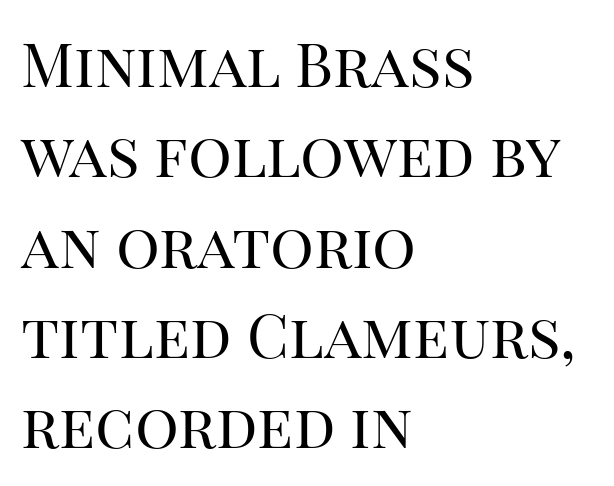
{"serif": "yes", "italic": "no", "bold": "no", "weight": "regular", "width": "normal", "stroke_contrast": "high", "x_height": "large", "monospaced": "no", "underline": "no", "align": "left", "line_spacing": "normal", "line_spacing_ratio": 1.48, "letter_spacing": "normal", "letter_spacing_em": 0.0, "glyph_px": 61}
